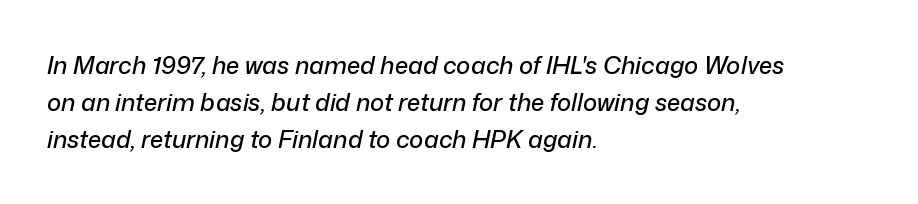
The image shows 24 px text type, italic (leaning right); set left-aligned, normal line spacing (1.55x), normal letter spacing, not underlined.
